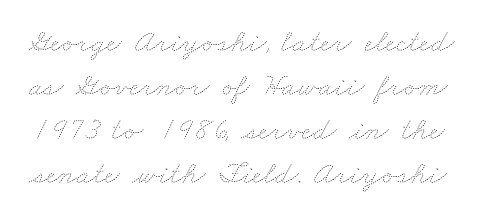
{"bold": "no", "weight": "thin", "width": "wide", "stroke_contrast": "low", "x_height": "small", "monospaced": "no", "underline": "no", "line_spacing": "normal", "line_spacing_ratio": 1.38, "letter_spacing": "normal", "letter_spacing_em": 0.0, "glyph_px": 32}
